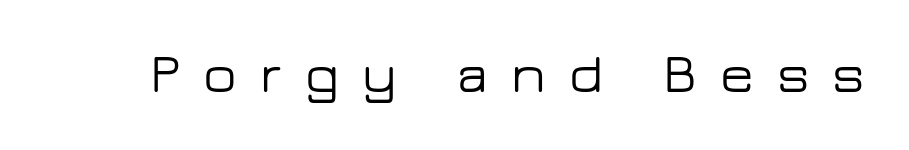
{"serif": "no", "italic": "no", "width": "wide", "stroke_contrast": "low", "x_height": "medium", "monospaced": "no", "underline": "no", "letter_spacing": "wide", "letter_spacing_em": 0.42, "glyph_px": 55}
